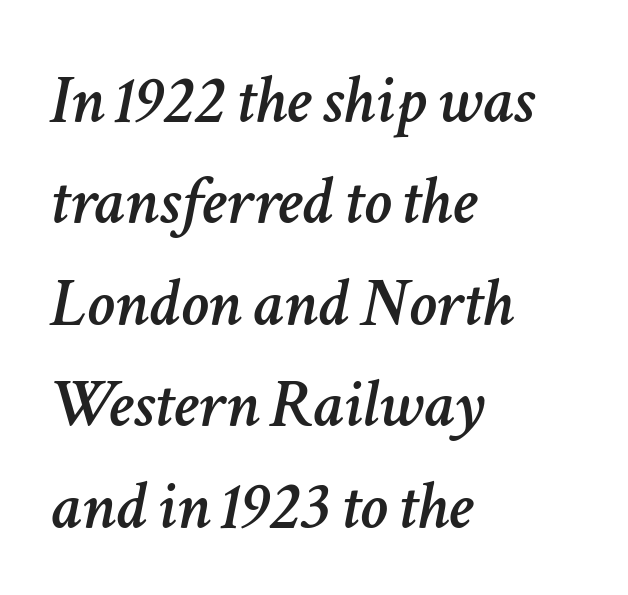
{"italic": "yes", "lean": "right", "slant_degrees": 11, "width": "normal", "stroke_contrast": "low", "x_height": "medium", "monospaced": "no", "underline": "no", "align": "left", "line_spacing": "normal", "line_spacing_ratio": 1.45, "letter_spacing": "normal", "letter_spacing_em": 0.0, "glyph_px": 70}
